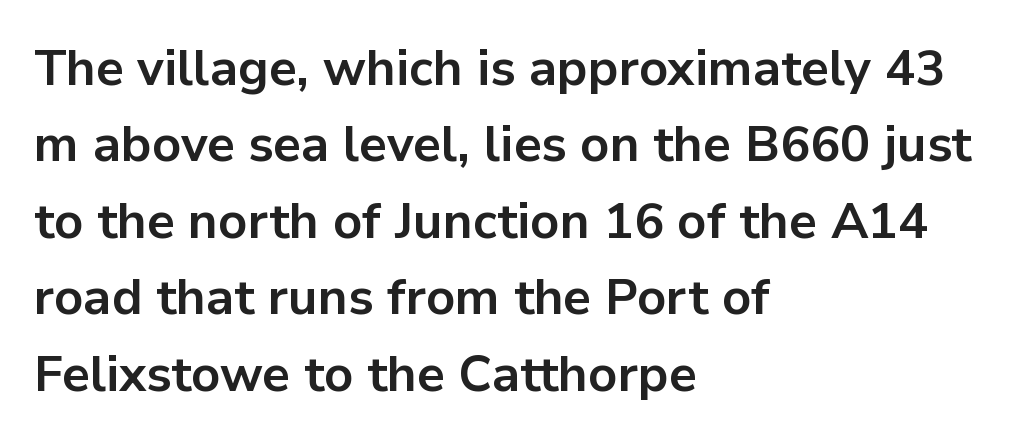
The image shows 50 px bold sans-serif type, upright; set left-aligned, normal line spacing (1.53x), normal letter spacing, not underlined; low stroke contrast and a medium x-height.
